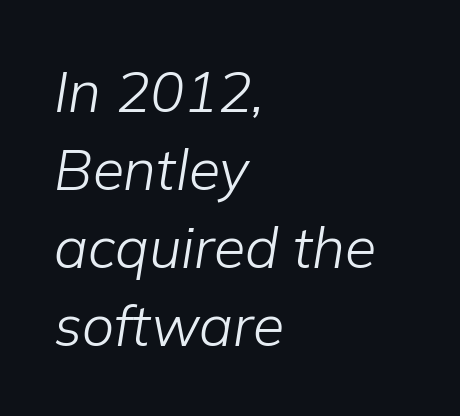
The image shows 57 px light type, italic (leaning right); set left-aligned, normal line spacing (1.37x), normal letter spacing, not underlined; low stroke contrast and a medium x-height.
